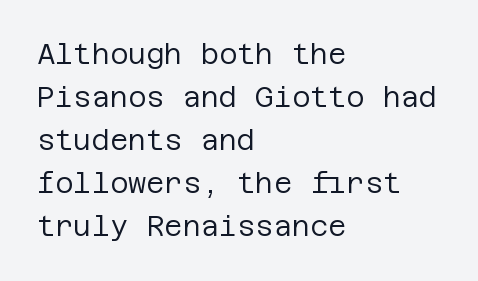
{"serif": "no", "italic": "no", "bold": "no", "weight": "regular", "width": "normal", "stroke_contrast": "low", "x_height": "large", "underline": "no", "align": "left", "line_spacing": "normal", "line_spacing_ratio": 1.54, "letter_spacing": "normal", "letter_spacing_em": 0.0, "glyph_px": 28}
